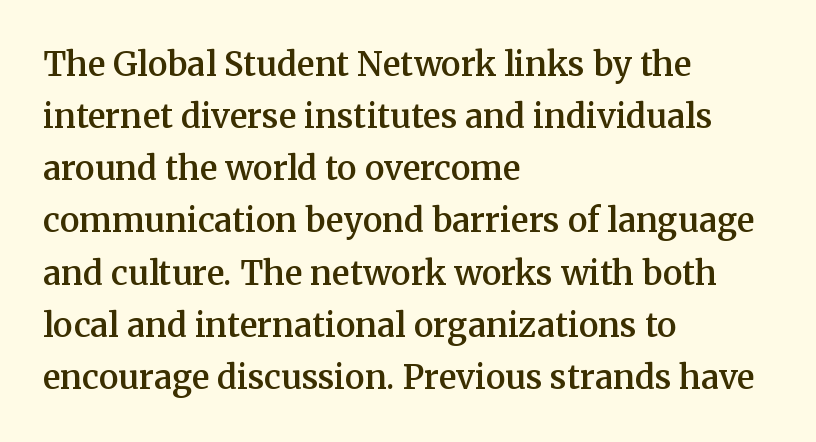
Q: Is the text bold? A: Semi-bold.
Q: Is the text italic (slanted)? A: No, it is upright.
Q: Is the typeface a serif or a sans-serif typeface? A: Serif.
Q: Is the text underlined? A: No.
Q: How is the paragraph aligned? A: Left-aligned.
Q: Is the spacing between letters normal or unusually wide? A: Normal.
Q: Is the spacing between lines tight, normal or loose? A: Normal.
Q: Width (condensed, normal, or wide)? A: Normal.
Q: Stroke contrast? A: Medium.
Q: x-height? A: Medium.
Q: Monospaced? A: No.
